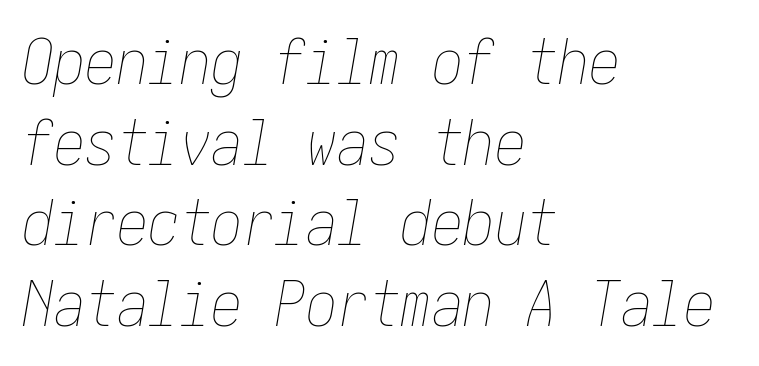
Q: Is the text bold? A: No.
Q: Is the text italic (slanted)? A: Yes, it leans right by about 10 degrees.
Q: Is the text underlined? A: No.
Q: How is the paragraph aligned? A: Left-aligned.
Q: Is the spacing between letters normal or unusually wide? A: Normal.
Q: Is the spacing between lines tight, normal or loose? A: Normal.
Q: Width (condensed, normal, or wide)? A: Condensed.
Q: Stroke contrast? A: Low.
Q: x-height? A: Medium.
